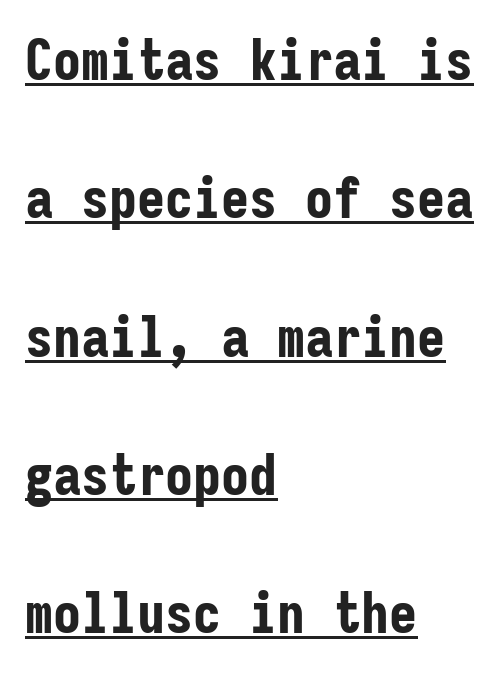
{"serif": "no", "italic": "no", "bold": "yes", "weight": "bold", "width": "condensed", "stroke_contrast": "low", "x_height": "medium", "monospaced": "yes", "underline": "yes", "align": "left", "line_spacing": "loose", "line_spacing_ratio": 2.47, "letter_spacing": "normal", "letter_spacing_em": 0.0, "glyph_px": 56}
